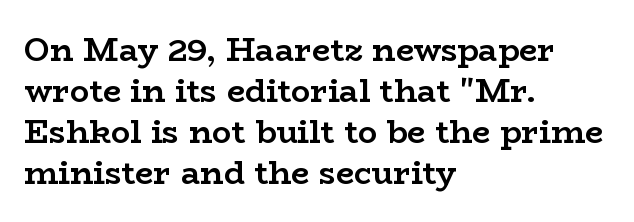
{"serif": "yes", "italic": "no", "bold": "yes", "weight": "semibold", "width": "wide", "stroke_contrast": "low", "x_height": "medium", "monospaced": "no", "underline": "no", "align": "left", "line_spacing": "normal", "line_spacing_ratio": 1.28, "letter_spacing": "normal", "letter_spacing_em": 0.0, "glyph_px": 32}
